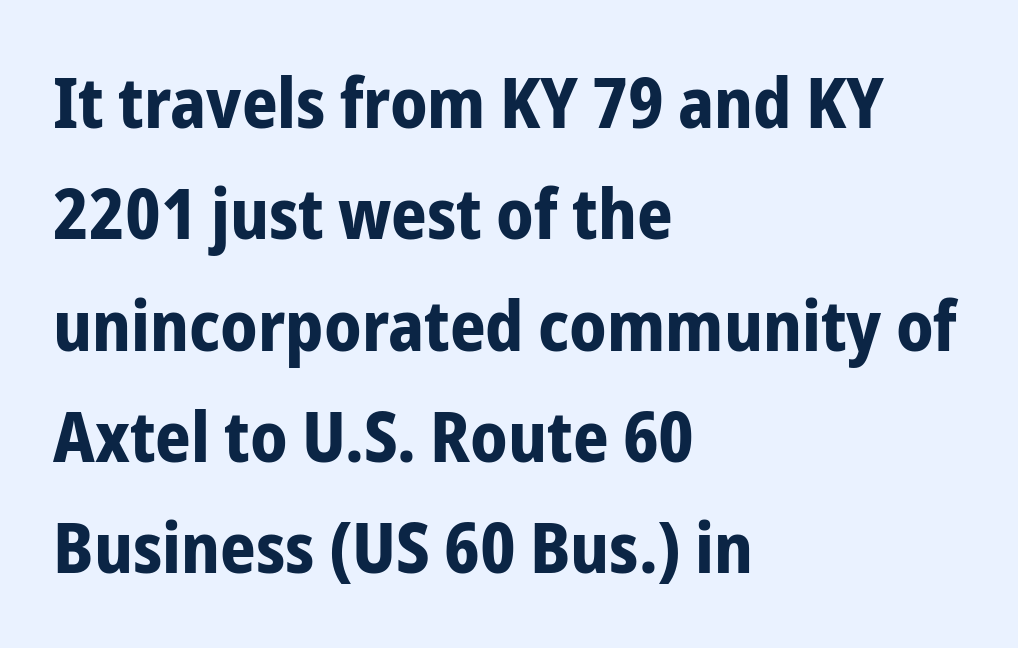
{"serif": "no", "italic": "no", "bold": "yes", "weight": "bold", "width": "condensed", "stroke_contrast": "low", "x_height": "medium", "monospaced": "no", "underline": "no", "align": "left", "line_spacing": "normal", "line_spacing_ratio": 1.59, "letter_spacing": "normal", "letter_spacing_em": 0.0, "glyph_px": 70}
